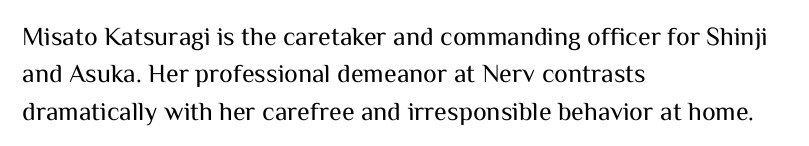
Q: Is the text bold? A: No.
Q: Is the text italic (slanted)? A: No, it is upright.
Q: Is the text underlined? A: No.
Q: How is the paragraph aligned? A: Left-aligned.
Q: Is the spacing between letters normal or unusually wide? A: Normal.
Q: Is the spacing between lines tight, normal or loose? A: Normal.
